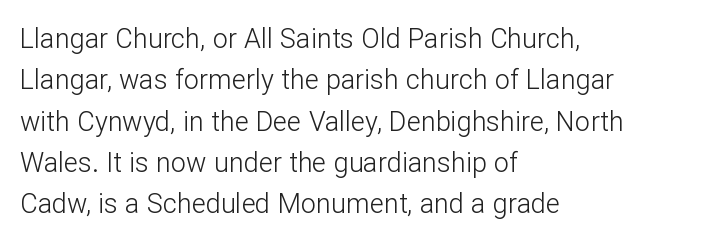
In terms of leading, this rendering sits right in the middle. The lettering stays uniformly vertical, giving the passage a roman look. Decoration check: the copy has no underline. The passage shown is not bold in any degree. How are the letters spaced? Ordinarily, with no added tracking.
